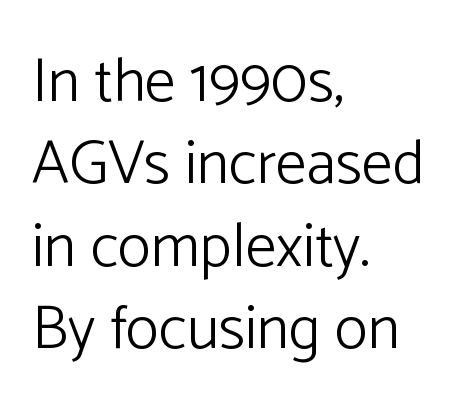
Is the block centered? No — it sits flush against the left margin. Style check: upright. Observe the absence of serifs on each vertical stroke in this sample. Students, note that the glyphs here touch the page at normal intervals.
